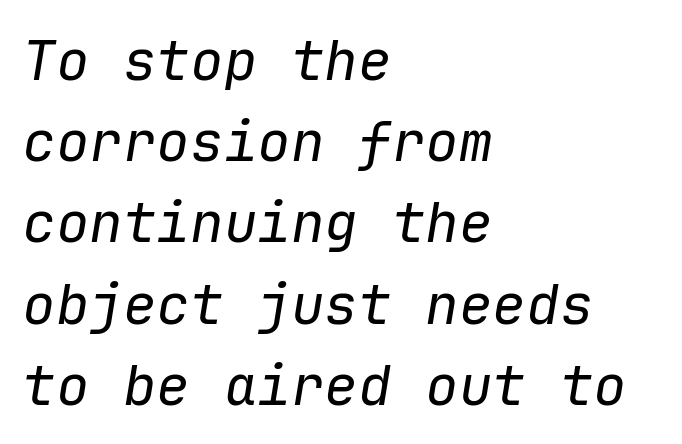
Q: Is the text bold? A: No.
Q: Is the text italic (slanted)? A: Yes, it leans right by about 9 degrees.
Q: Is the text underlined? A: No.
Q: How is the paragraph aligned? A: Left-aligned.
Q: Is the spacing between letters normal or unusually wide? A: Normal.
Q: Is the spacing between lines tight, normal or loose? A: Normal.
Q: Width (condensed, normal, or wide)? A: Normal.
Q: Stroke contrast? A: Low.
Q: x-height? A: Medium.
Q: Monospaced? A: Yes.
